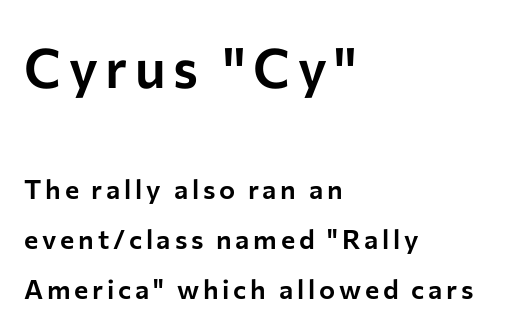
{"serif": "no", "italic": "no", "width": "normal", "stroke_contrast": "low", "x_height": "medium", "monospaced": "no", "underline": "no", "align": "left", "line_spacing_ratio": 1.85, "larger_block": "first", "size_ratio": 2.0, "glyph_px": 54}
